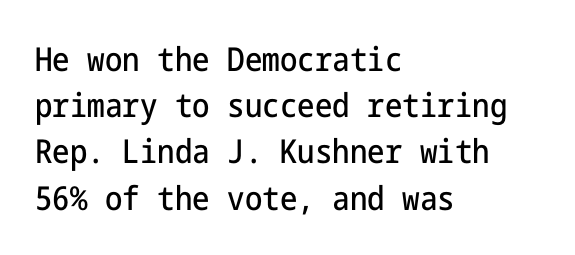
The image shows 33 px condensed sans-serif type, upright; set left-aligned, normal line spacing (1.4x), normal letter spacing, not underlined; low stroke contrast and a medium x-height.
